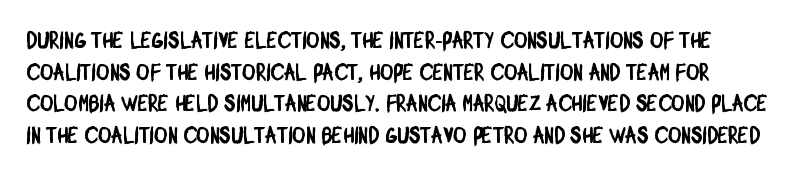
Q: Is the text underlined? A: No.
Q: Is the spacing between letters normal or unusually wide? A: Normal.
Q: Is the spacing between lines tight, normal or loose? A: Normal.
